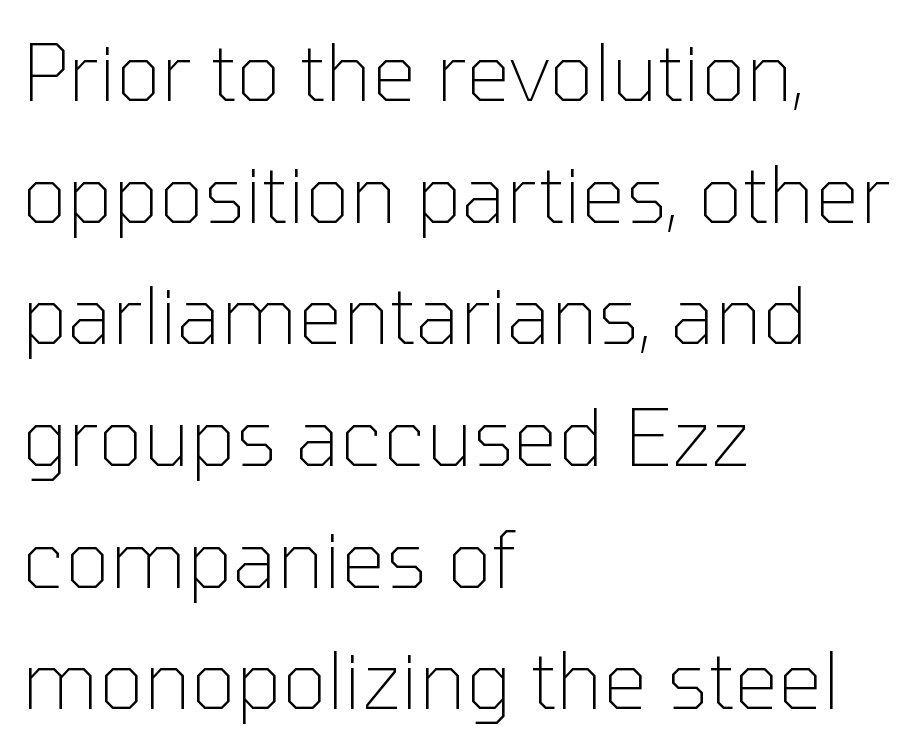
The image shows 79 px thin sans-serif type, upright; set left-aligned, normal line spacing (1.54x), normal letter spacing, not underlined; low stroke contrast and a medium x-height.
